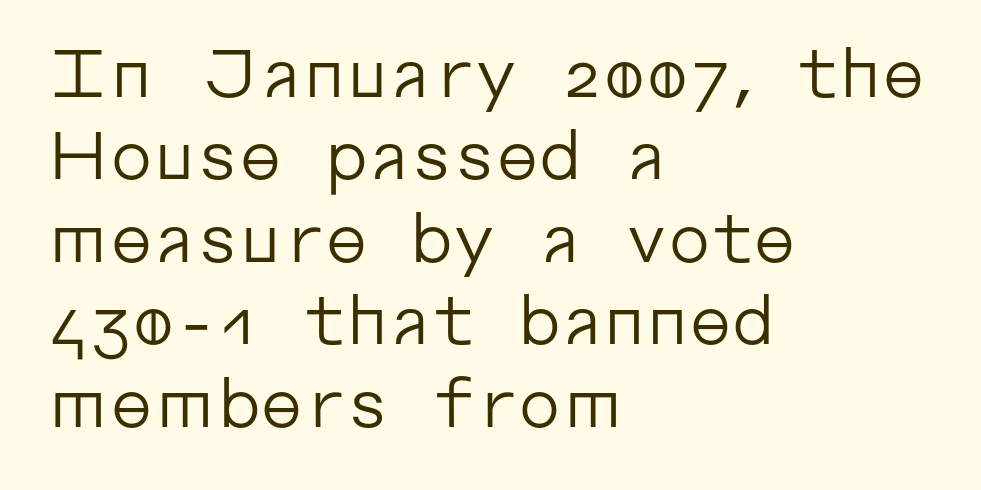
The image shows 67 px regular-weight sans-serif type, upright; set left-aligned, line spacing 1.23x, normal letter spacing, not underlined; low stroke contrast and a medium x-height.
